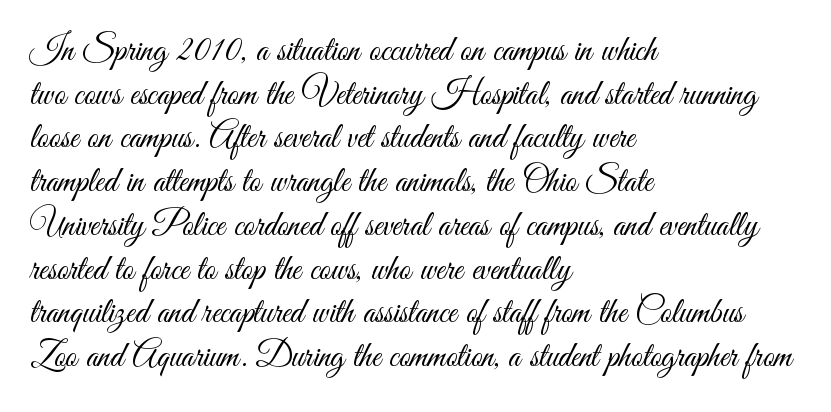
{"serif": "no", "bold": "no", "weight": "light", "width": "condensed", "stroke_contrast": "medium", "x_height": "small", "monospaced": "no", "underline": "no", "align": "left", "line_spacing": "normal", "line_spacing_ratio": 1.25, "letter_spacing": "normal", "letter_spacing_em": 0.0, "glyph_px": 35}
